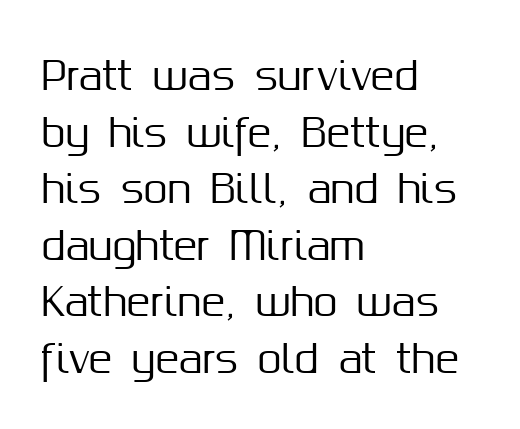
The image shows 39 px sans-serif type, upright; set left-aligned, normal line spacing (1.45x), normal letter spacing, not underlined; medium stroke contrast and a medium x-height.
